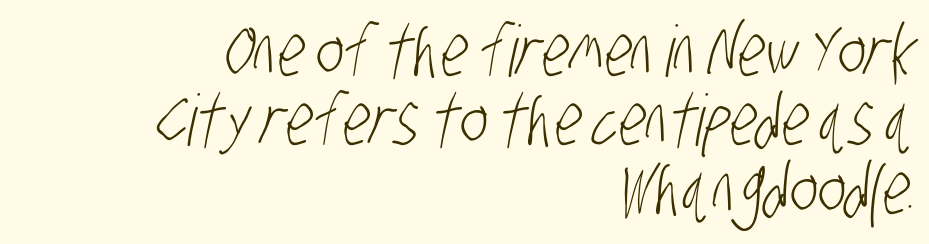
{"serif": "no", "bold": "no", "weight": "light", "width": "condensed", "stroke_contrast": "low", "x_height": "large", "monospaced": "no", "underline": "no", "align": "right", "line_spacing": "tight", "line_spacing_ratio": 0.97, "letter_spacing": "normal", "letter_spacing_em": 0.0, "glyph_px": 71}
